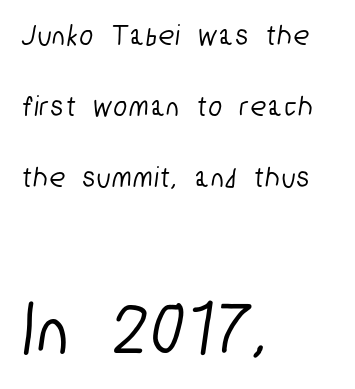
The image shows 74 px condensed sans-serif type; set left-aligned, loose line spacing (2.36x), not underlined; the second (bottom) block is 2.47x larger; low stroke contrast and a medium x-height.
